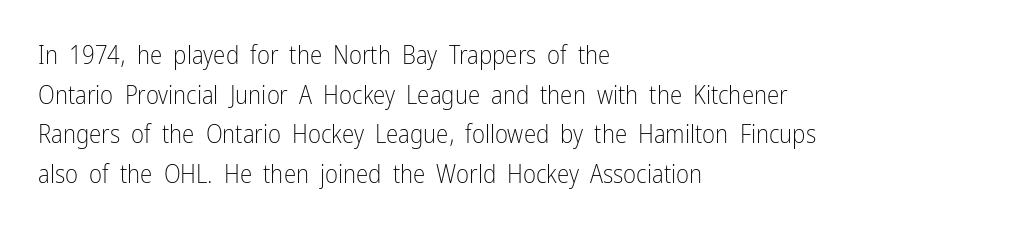
The image shows 25 px text type, upright; set left-aligned, normal line spacing (1.59x), normal letter spacing, not underlined.
